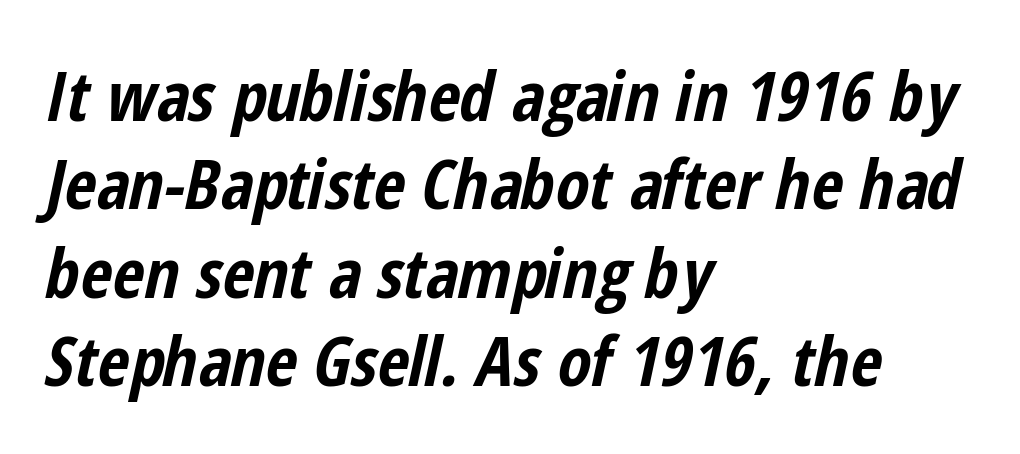
{"italic": "yes", "lean": "right", "slant_degrees": 12, "bold": "yes", "weight": "bold", "width": "condensed", "stroke_contrast": "low", "x_height": "medium", "monospaced": "no", "underline": "no", "align": "left", "line_spacing": "normal", "line_spacing_ratio": 1.28, "letter_spacing": "normal", "letter_spacing_em": 0.0, "glyph_px": 69}
